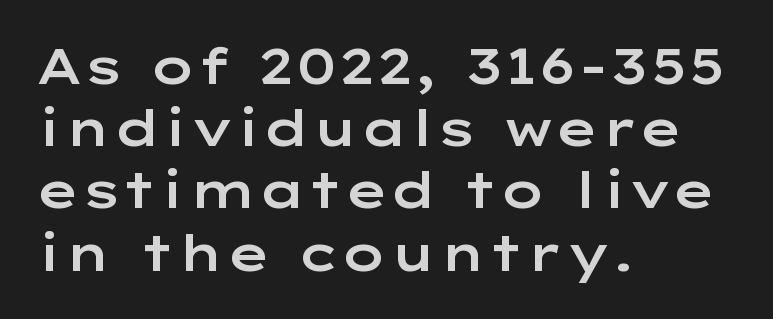
Q: Is the text italic (slanted)? A: No, it is upright.
Q: Is the typeface a serif or a sans-serif typeface? A: Sans-serif.
Q: Is the text underlined? A: No.
Q: How is the paragraph aligned? A: Left-aligned.
Q: Is the spacing between letters normal or unusually wide? A: Normal.
Q: Is the spacing between lines tight, normal or loose? A: Normal.
Q: Width (condensed, normal, or wide)? A: Wide.
Q: Stroke contrast? A: Low.
Q: x-height? A: Medium.
Q: Monospaced? A: No.
